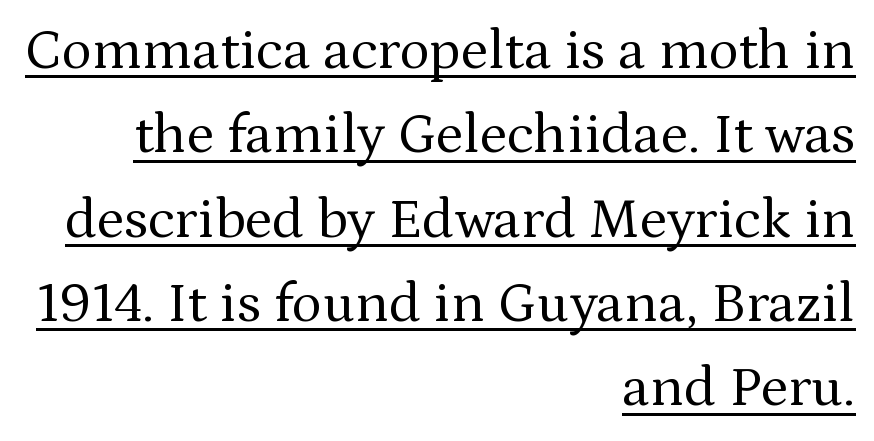
The image shows 57 px regular-weight serif type, upright; set right-aligned, normal line spacing (1.48x), normal letter spacing, underlined; medium stroke contrast and a medium x-height.
